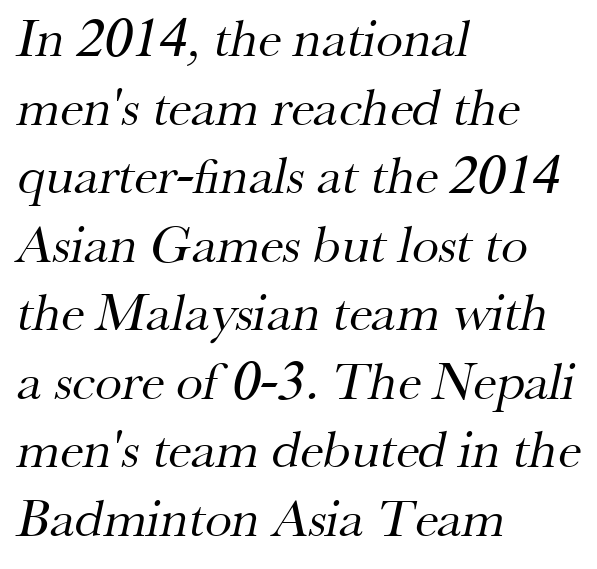
Q: Is the text bold? A: No.
Q: Is the typeface a serif or a sans-serif typeface? A: Serif.
Q: Is the text underlined? A: No.
Q: How is the paragraph aligned? A: Left-aligned.
Q: Is the spacing between letters normal or unusually wide? A: Normal.
Q: Is the spacing between lines tight, normal or loose? A: Normal.
Q: Width (condensed, normal, or wide)? A: Normal.
Q: Stroke contrast? A: Medium.
Q: x-height? A: Small.
Q: Monospaced? A: No.
